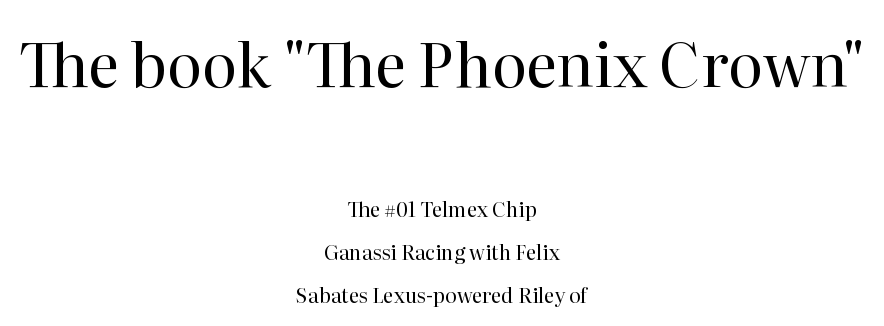
Q: Is the text bold? A: No.
Q: Is the text italic (slanted)? A: No, it is upright.
Q: Is the typeface a serif or a sans-serif typeface? A: Serif.
Q: Is the text underlined? A: No.
Q: How is the paragraph aligned? A: Centered.
Q: Is the spacing between letters normal or unusually wide? A: Normal.
Q: Is the spacing between lines tight, normal or loose? A: Loose.
Q: Which block of text is set in a larger size, the first (top) or the second (bottom)? A: The first (top) one.
Q: Width (condensed, normal, or wide)? A: Normal.
Q: Stroke contrast? A: High.
Q: x-height? A: Medium.
Q: Monospaced? A: No.
